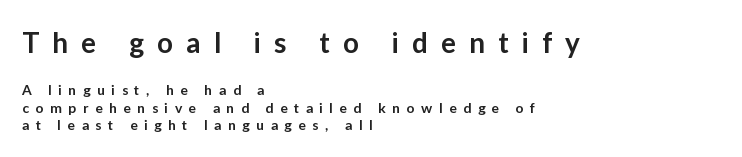
Q: Is the text bold? A: Semi-bold.
Q: Is the text italic (slanted)? A: No, it is upright.
Q: Is the typeface a serif or a sans-serif typeface? A: Sans-serif.
Q: Is the text underlined? A: No.
Q: How is the paragraph aligned? A: Left-aligned.
Q: Is the spacing between letters normal or unusually wide? A: Unusually wide.
Q: Is the spacing between lines tight, normal or loose? A: Normal.
Q: Which block of text is set in a larger size, the first (top) or the second (bottom)? A: The first (top) one.
Q: Width (condensed, normal, or wide)? A: Normal.
Q: Stroke contrast? A: Low.
Q: x-height? A: Medium.
Q: Monospaced? A: No.
